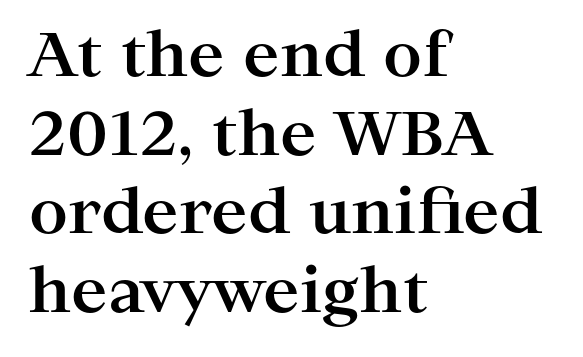
The image shows 61 px bold, wide serif type, upright; set left-aligned, normal line spacing (1.29x), normal letter spacing, not underlined; high stroke contrast and a medium x-height.
